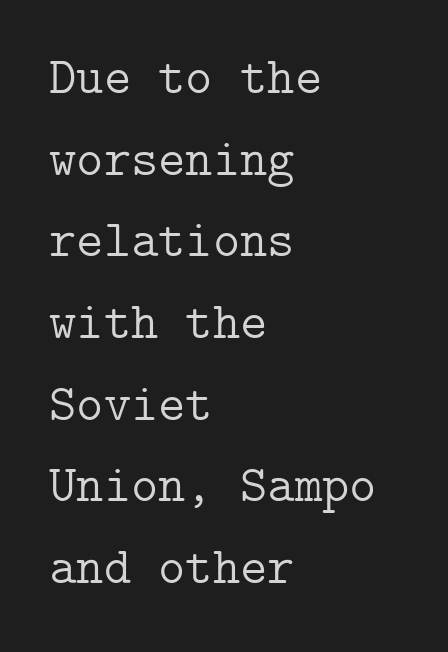
{"serif": "yes", "italic": "no", "bold": "no", "weight": "light", "width": "normal", "stroke_contrast": "low", "x_height": "medium", "underline": "no", "align": "left", "line_spacing": "normal", "line_spacing_ratio": 1.57, "letter_spacing": "normal", "letter_spacing_em": 0.0, "glyph_px": 52}
